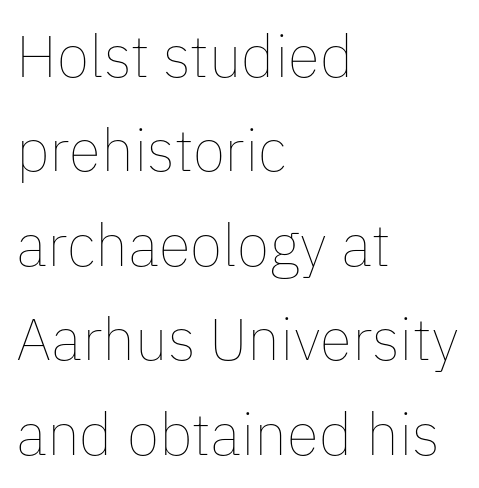
The image shows 59 px thin type, upright; set left-aligned, normal line spacing (1.6x), normal letter spacing, not underlined; low stroke contrast and a medium x-height.
